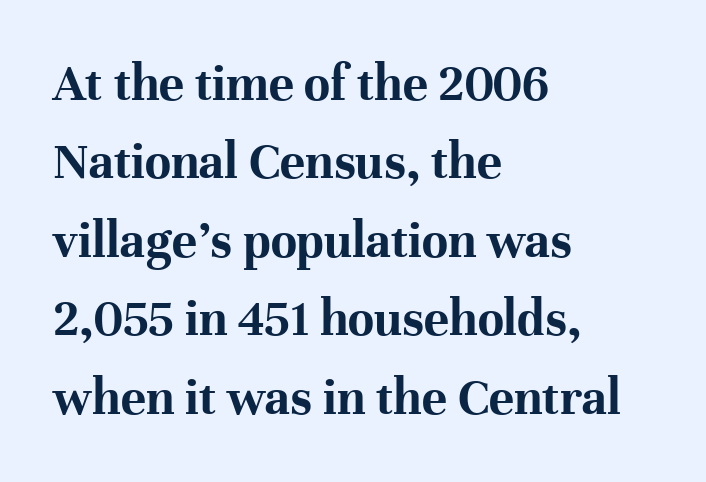
A serif font was chosen for this passage. A typesetter would call this leading conventional body-copy spacing. These lines were composed using upright roman letters. Anything drawn beneath the words? Only blank space. A typesetter would call this proportional, since set widths differ per character. Where is the straight margin? On the left.
